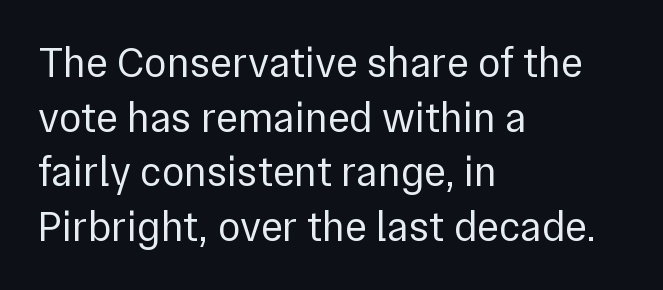
{"serif": "no", "italic": "no", "bold": "no", "weight": "regular", "width": "normal", "x_height": "medium", "monospaced": "no", "underline": "no", "align": "left", "line_spacing": "normal", "line_spacing_ratio": 1.3, "letter_spacing": "normal", "letter_spacing_em": 0.0, "glyph_px": 42}
